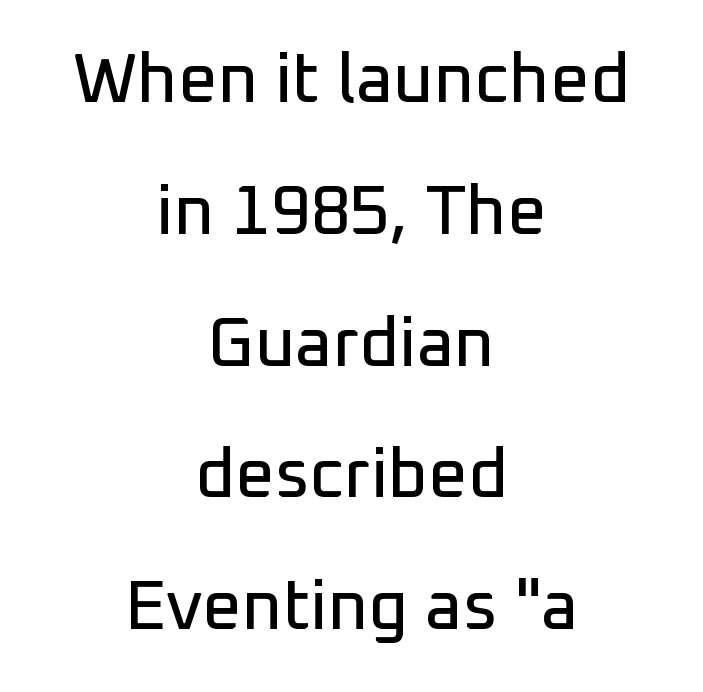
Q: Is the text italic (slanted)? A: No, it is upright.
Q: Is the typeface a serif or a sans-serif typeface? A: Sans-serif.
Q: Is the text underlined? A: No.
Q: How is the paragraph aligned? A: Centered.
Q: Is the spacing between letters normal or unusually wide? A: Normal.
Q: Is the spacing between lines tight, normal or loose? A: Loose.
Q: Width (condensed, normal, or wide)? A: Normal.
Q: Stroke contrast? A: Low.
Q: x-height? A: Medium.
Q: Monospaced? A: No.
